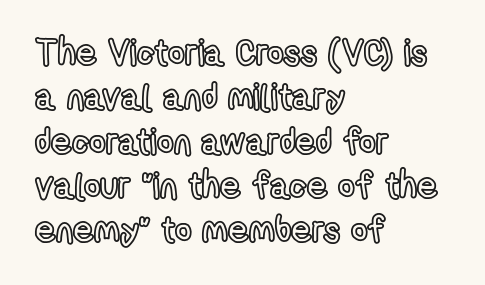
Q: Is the text italic (slanted)? A: No, it is upright.
Q: Is the text underlined? A: No.
Q: How is the paragraph aligned? A: Left-aligned.
Q: Is the spacing between letters normal or unusually wide? A: Normal.
Q: Width (condensed, normal, or wide)? A: Condensed.
Q: x-height? A: Medium.
Q: Monospaced? A: No.
